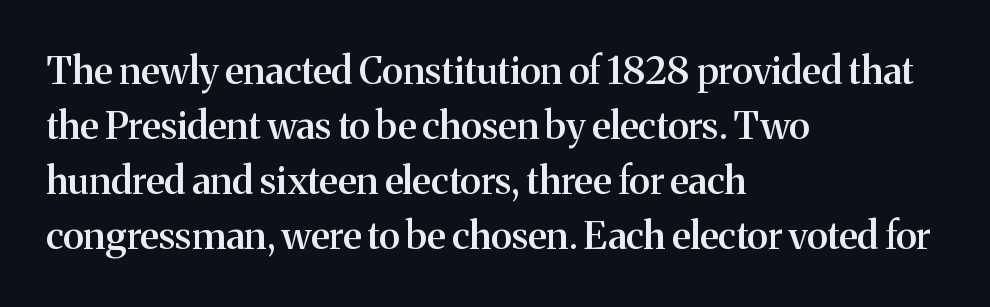
Q: Is the text bold? A: Semi-bold.
Q: Is the text italic (slanted)? A: No, it is upright.
Q: Is the typeface a serif or a sans-serif typeface? A: Serif.
Q: Is the text underlined? A: No.
Q: How is the paragraph aligned? A: Left-aligned.
Q: Is the spacing between letters normal or unusually wide? A: Normal.
Q: Is the spacing between lines tight, normal or loose? A: Normal.
Q: Width (condensed, normal, or wide)? A: Normal.
Q: Stroke contrast? A: Medium.
Q: x-height? A: Medium.
Q: Monospaced? A: No.
